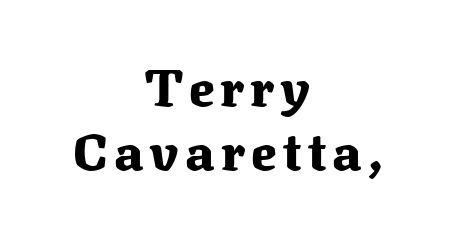
Nope, not italic — everything's standing straight. Both edges are ragged and mirror each other, which tells us the setting is centered. Think of a printed novel: that variable character pitch is what you see here. Honestly, there is no underline to notice here at all.
